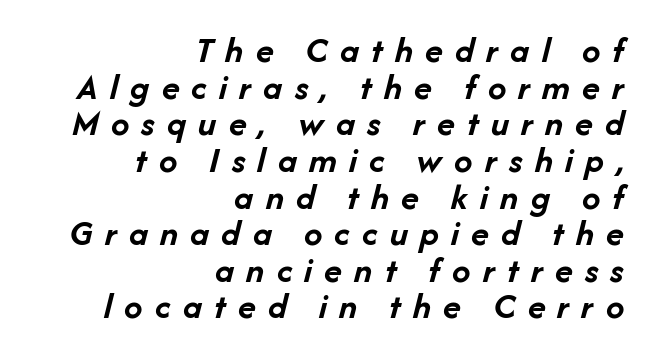
Quick note: italic. Do the characters align in a grid? No, the font is proportional. Horizontally, the lines are justified to the trailing edge only. The tracking jumps out immediately: characters are airy and widely separated.
